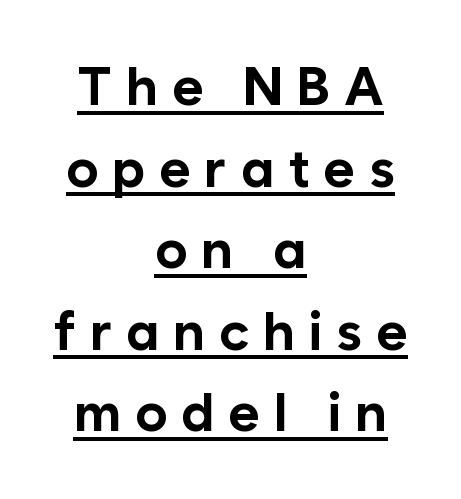
{"serif": "no", "italic": "no", "bold": "yes", "weight": "bold", "width": "normal", "stroke_contrast": "low", "x_height": "medium", "monospaced": "no", "underline": "yes", "align": "center", "line_spacing": "normal", "line_spacing_ratio": 1.51, "letter_spacing": "wide", "letter_spacing_em": 0.25, "glyph_px": 54}
